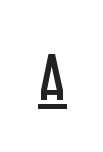
{"serif": "no", "italic": "no", "bold": "no", "weight": "regular", "width": "condensed", "stroke_contrast": "low", "x_height": "large", "monospaced": "no", "underline": "yes", "letter_spacing": "wide", "letter_spacing_em": 0.28, "glyph_px": 67}
